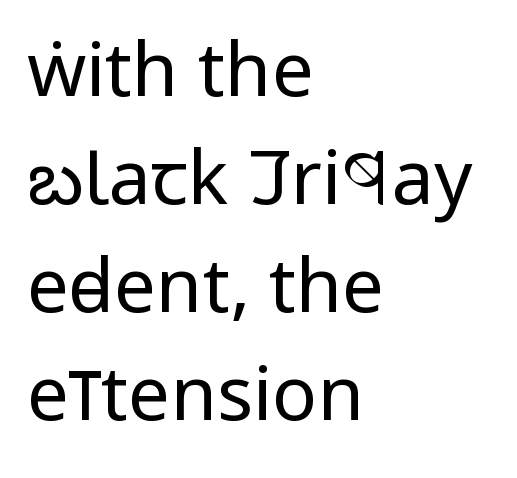
Q: Is the text bold? A: No.
Q: Is the text italic (slanted)? A: No, it is upright.
Q: Is the typeface a serif or a sans-serif typeface? A: Sans-serif.
Q: Is the text underlined? A: No.
Q: How is the paragraph aligned? A: Left-aligned.
Q: Is the spacing between letters normal or unusually wide? A: Normal.
Q: Is the spacing between lines tight, normal or loose? A: Normal.
Q: Width (condensed, normal, or wide)? A: Condensed.
Q: Stroke contrast? A: Low.
Q: x-height? A: Large.
Q: Monospaced? A: No.
